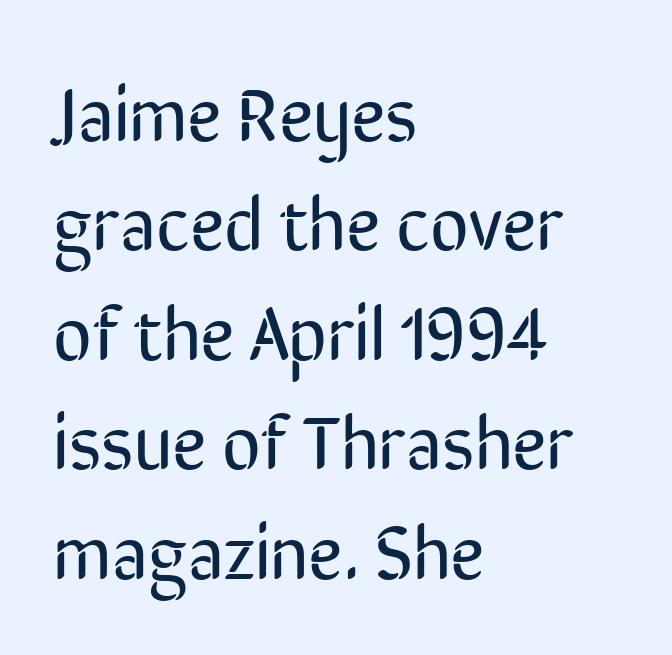
{"serif": "no", "italic": "no", "bold": "no", "weight": "regular", "width": "condensed", "stroke_contrast": "low", "x_height": "medium", "monospaced": "no", "underline": "no", "align": "left", "line_spacing": "normal", "line_spacing_ratio": 1.46, "letter_spacing": "normal", "letter_spacing_em": 0.0, "glyph_px": 75}
